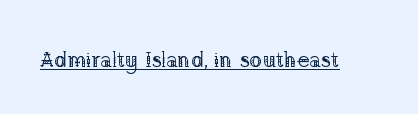
Does a line run under the words? Yes, clearly. Each word holds together tightly as a unit, with standard inter-letter gaps. When letters stand straight like this, we call the style roman or upright. Compared with a typical body face, this is equally light or lighter still.
